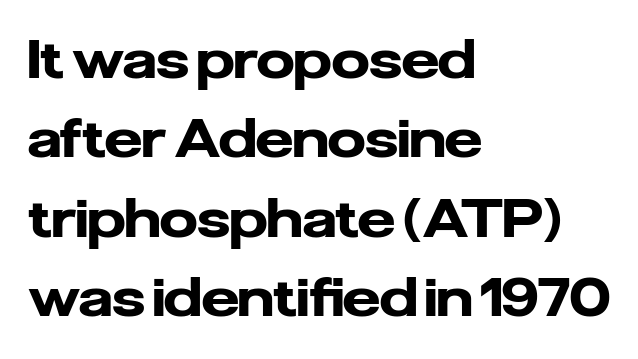
Q: Is the text bold? A: Yes.
Q: Is the text italic (slanted)? A: No, it is upright.
Q: Is the typeface a serif or a sans-serif typeface? A: Sans-serif.
Q: Is the text underlined? A: No.
Q: How is the paragraph aligned? A: Left-aligned.
Q: Is the spacing between letters normal or unusually wide? A: Normal.
Q: Is the spacing between lines tight, normal or loose? A: Normal.
Q: Width (condensed, normal, or wide)? A: Normal.
Q: Stroke contrast? A: Low.
Q: x-height? A: Medium.
Q: Monospaced? A: No.
